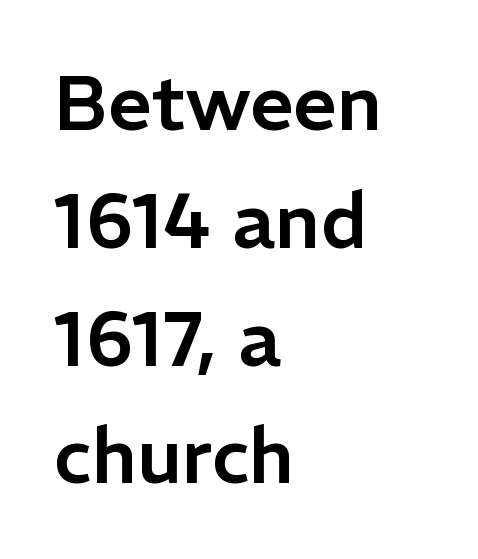
{"serif": "no", "italic": "no", "width": "normal", "stroke_contrast": "low", "x_height": "medium", "monospaced": "no", "underline": "no", "align": "left", "line_spacing": "normal", "line_spacing_ratio": 1.53, "letter_spacing": "normal", "letter_spacing_em": 0.0, "glyph_px": 77}
